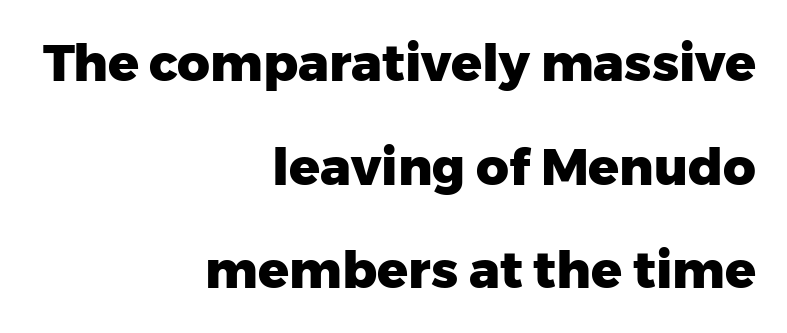
{"serif": "no", "italic": "no", "bold": "yes", "weight": "heavy", "width": "normal", "stroke_contrast": "low", "x_height": "medium", "monospaced": "no", "underline": "no", "align": "right", "line_spacing": "loose", "line_spacing_ratio": 2.03, "letter_spacing": "normal", "letter_spacing_em": 0.0, "glyph_px": 51}
